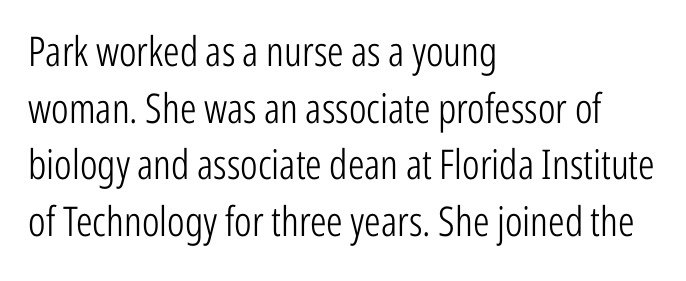
{"serif": "no", "italic": "no", "bold": "no", "weight": "light", "width": "condensed", "stroke_contrast": "low", "x_height": "medium", "monospaced": "no", "underline": "no", "align": "left", "line_spacing": "normal", "line_spacing_ratio": 1.38, "letter_spacing": "normal", "letter_spacing_em": 0.0, "glyph_px": 41}
